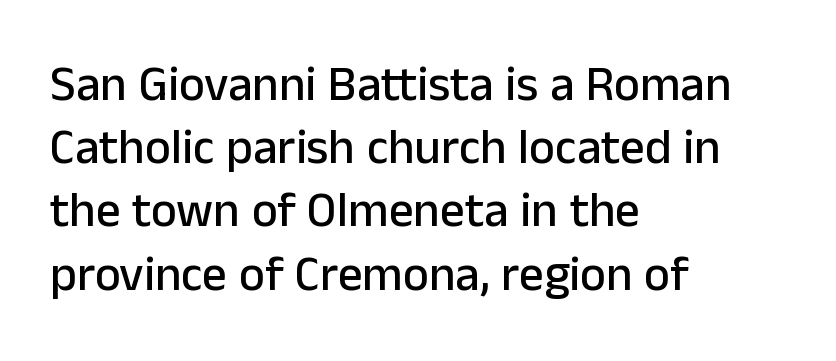
The image shows 49 px sans-serif type, upright; set left-aligned, normal line spacing (1.29x), normal letter spacing, not underlined; low stroke contrast and a medium x-height.
